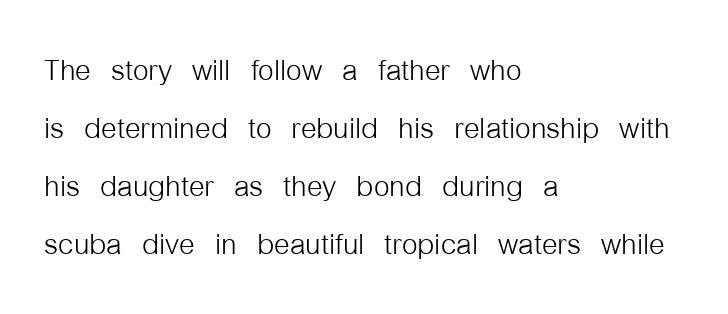
The image shows 40 px light, condensed sans-serif type, upright; set left-aligned, normal line spacing (1.45x), normal letter spacing, not underlined; low stroke contrast and a medium x-height.
